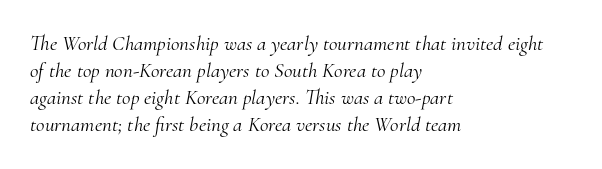
The image shows 21 px text type, italic (leaning right); set left-aligned, normal line spacing (1.29x), normal letter spacing, not underlined.
